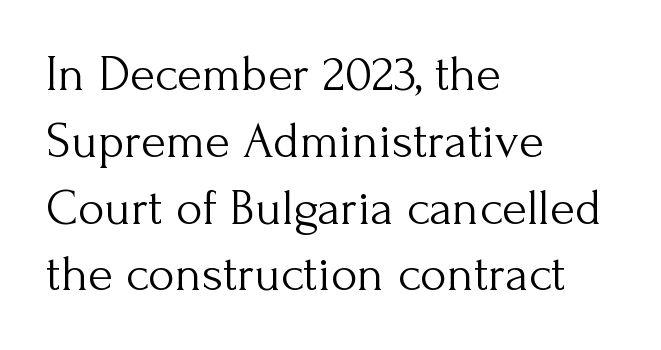
The image shows 51 px light serif type, upright; set left-aligned, normal line spacing (1.31x), normal letter spacing, not underlined; medium stroke contrast and a small x-height.
